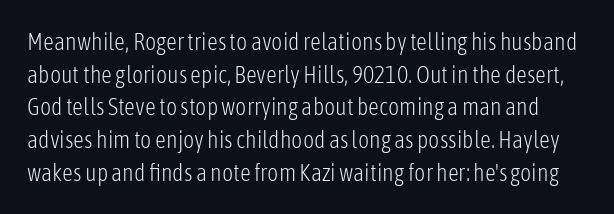
Lines of text with bare space underneath. The letters look calm and open, with moderate or lighter stems. There is no visible air inserted between adjacent glyphs. Italic? Not at all — the glyphs are vertical. Compared with typical paragraphs, the rows here are spaced about the same.
